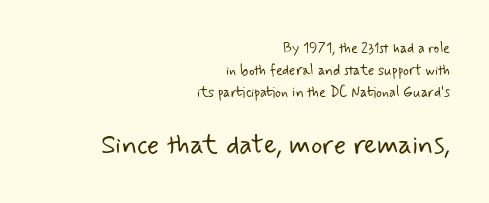
Q: Is the text bold? A: No.
Q: Is the text underlined? A: No.
Q: How is the paragraph aligned? A: Right-aligned.
Q: Is the spacing between letters normal or unusually wide? A: Normal.
Q: Is the spacing between lines tight, normal or loose? A: Normal.
Q: Which block of text is set in a larger size, the first (top) or the second (bottom)? A: The second (bottom) one.
